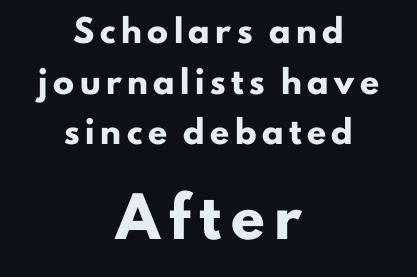
Q: Is the text bold? A: Yes.
Q: Is the text italic (slanted)? A: No, it is upright.
Q: Is the typeface a serif or a sans-serif typeface? A: Sans-serif.
Q: Is the text underlined? A: No.
Q: How is the paragraph aligned? A: Centered.
Q: Is the spacing between letters normal or unusually wide? A: Unusually wide.
Q: Is the spacing between lines tight, normal or loose? A: Loose.
Q: Which block of text is set in a larger size, the first (top) or the second (bottom)? A: The second (bottom) one.
Q: Width (condensed, normal, or wide)? A: Normal.
Q: Stroke contrast? A: Low.
Q: x-height? A: Small.
Q: Monospaced? A: No.
